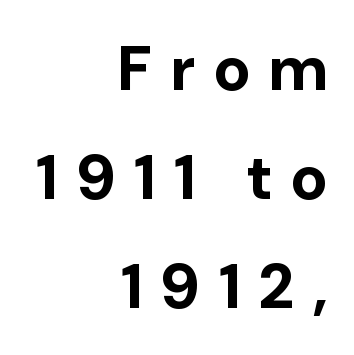
Q: Is the text bold? A: Yes.
Q: Is the text italic (slanted)? A: No, it is upright.
Q: Is the typeface a serif or a sans-serif typeface? A: Sans-serif.
Q: Is the text underlined? A: No.
Q: How is the paragraph aligned? A: Right-aligned.
Q: Is the spacing between letters normal or unusually wide? A: Unusually wide.
Q: Width (condensed, normal, or wide)? A: Normal.
Q: Stroke contrast? A: Low.
Q: x-height? A: Medium.
Q: Monospaced? A: No.
